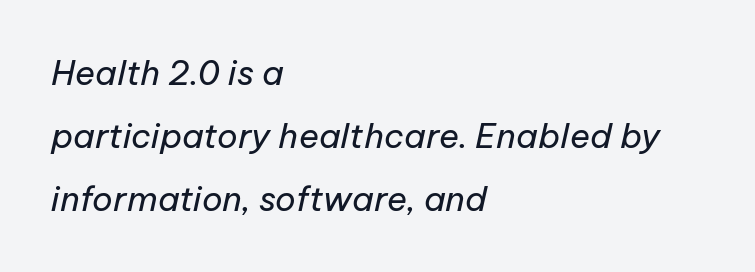
Where is the straight margin? On the left. The letters look calm and open, with moderate or lighter stems. Only glyphs here, with clear space below each row. Slant detected: the letters are inclined.
